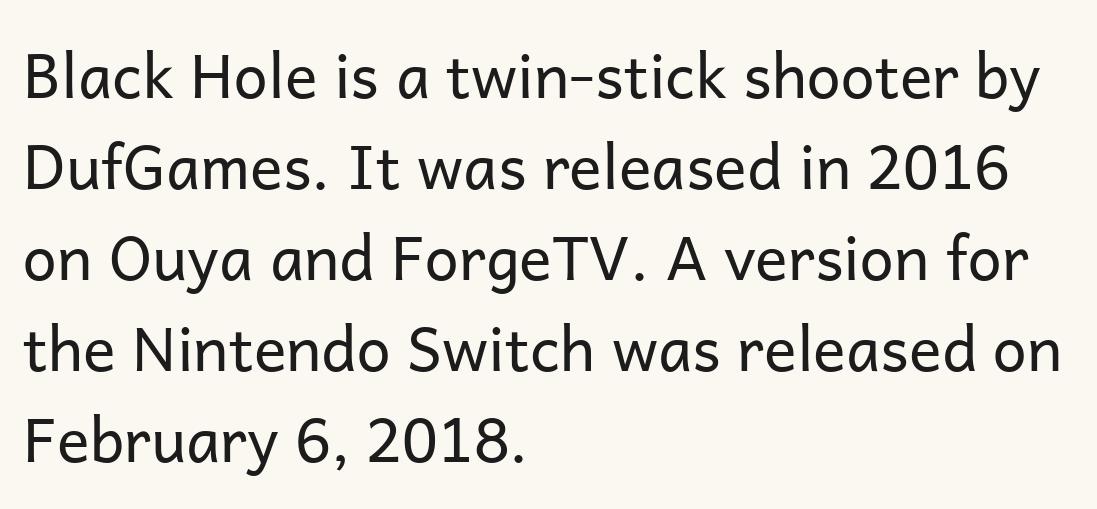
{"serif": "no", "italic": "no", "bold": "no", "weight": "regular", "width": "normal", "stroke_contrast": "low", "x_height": "medium", "monospaced": "no", "underline": "no", "align": "left", "line_spacing": "normal", "line_spacing_ratio": 1.49, "letter_spacing": "normal", "letter_spacing_em": 0.0, "glyph_px": 61}
